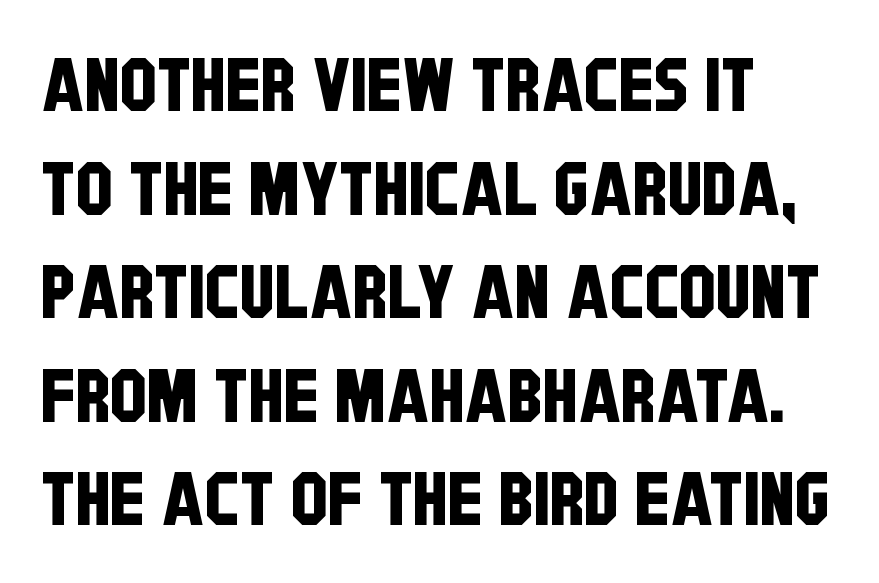
A clean baseline with only descenders dipping below it. Inter-character spacing is left at the font's built-in metrics. The text was rendered using a sans face with plain stroke endings. In terms of leading, this rendering sits right in the middle.
